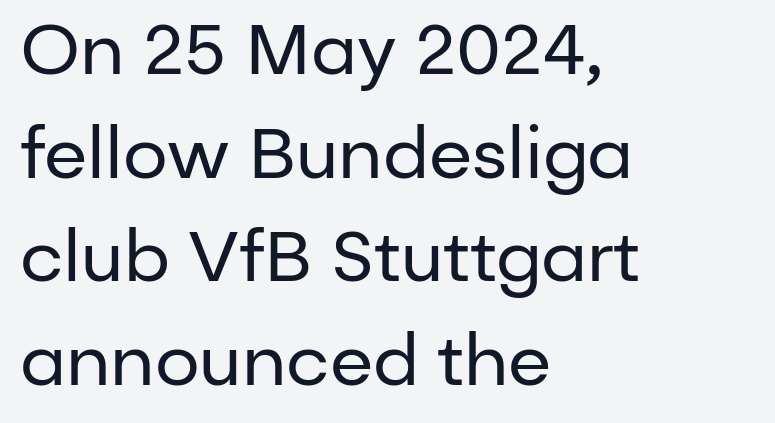
This rendering leaves character spacing at its baseline value. Posture: upright roman. Beneath every word, the page is bare. Weight: not bold — regular or lighter. Looks like regular typesetting: each glyph gets only the width it needs.
